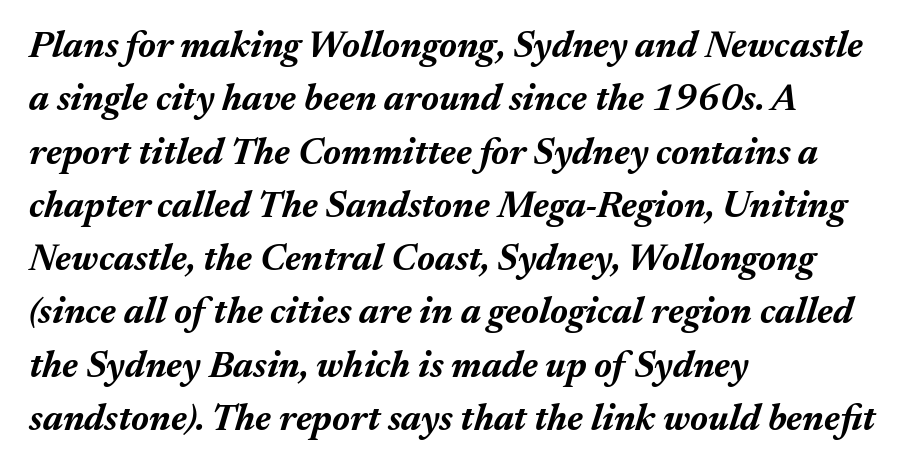
Q: Is the text bold? A: Yes.
Q: Is the text italic (slanted)? A: Yes, it leans right by about 17 degrees.
Q: Is the text underlined? A: No.
Q: How is the paragraph aligned? A: Left-aligned.
Q: Is the spacing between letters normal or unusually wide? A: Normal.
Q: Is the spacing between lines tight, normal or loose? A: Normal.
Q: Width (condensed, normal, or wide)? A: Normal.
Q: Stroke contrast? A: Medium.
Q: x-height? A: Medium.
Q: Monospaced? A: No.
